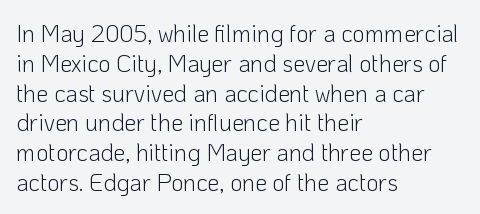
{"italic": "no", "bold": "no", "underline": "no", "align": "left", "line_spacing_ratio": 1.24, "letter_spacing": "normal", "letter_spacing_em": 0.0, "glyph_px": 24}
